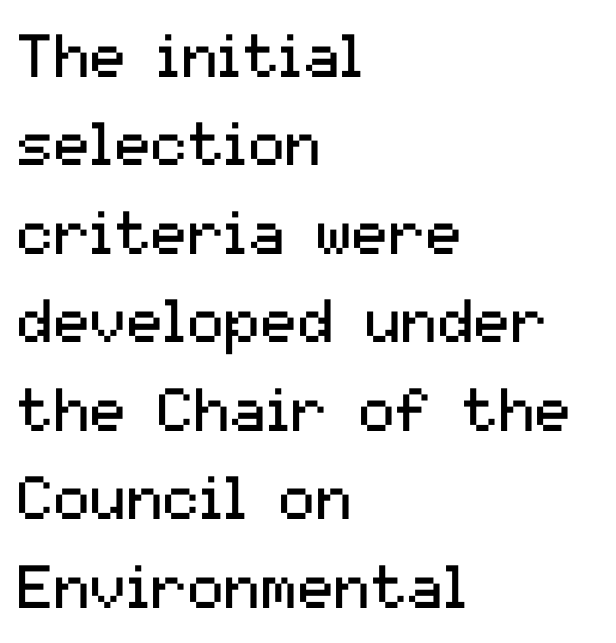
Q: Is the text bold? A: No.
Q: Is the text italic (slanted)? A: No, it is upright.
Q: Is the typeface a serif or a sans-serif typeface? A: Sans-serif.
Q: Is the text underlined? A: No.
Q: How is the paragraph aligned? A: Left-aligned.
Q: Is the spacing between letters normal or unusually wide? A: Normal.
Q: Is the spacing between lines tight, normal or loose? A: Normal.
Q: Width (condensed, normal, or wide)? A: Normal.
Q: Stroke contrast? A: Medium.
Q: x-height? A: Medium.
Q: Monospaced? A: No.
